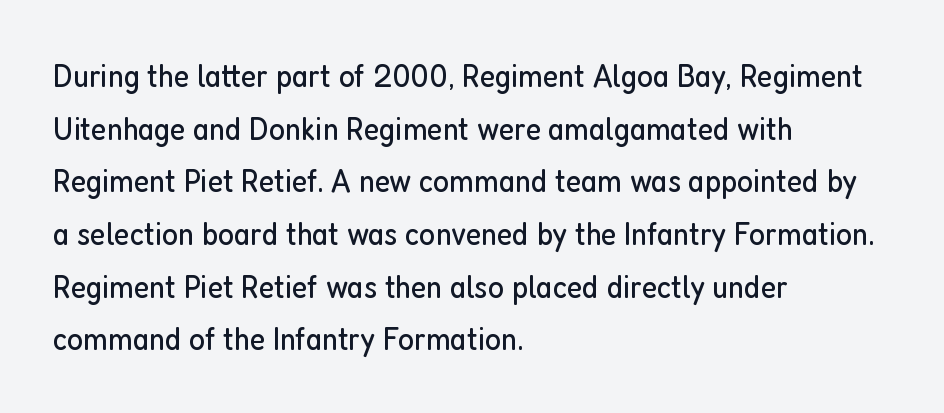
The image shows 34 px regular-weight, condensed sans-serif type, upright; set left-aligned, normal line spacing (1.55x), normal letter spacing, not underlined; low stroke contrast and a medium x-height.
